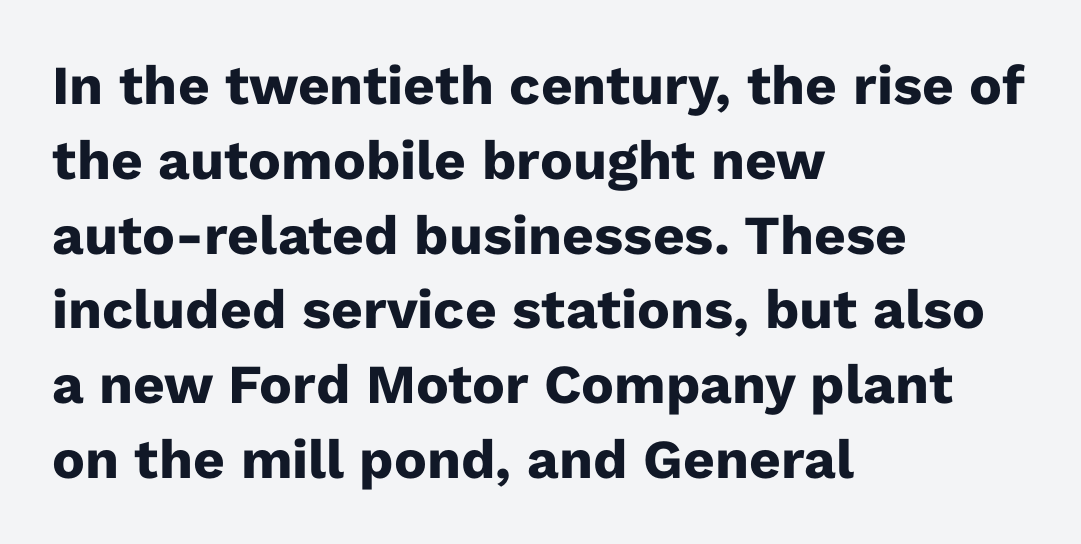
The image shows 55 px heavy sans-serif type, upright; set left-aligned, normal line spacing (1.36x), normal letter spacing, not underlined; low stroke contrast and a medium x-height.
